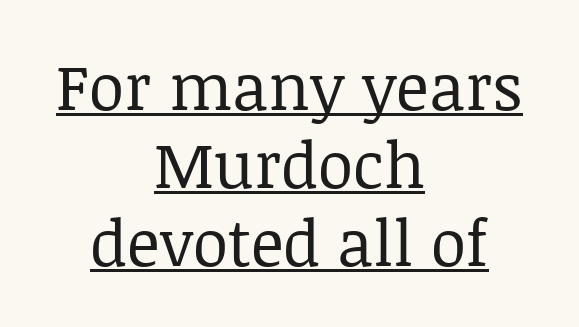
The image shows 64 px regular-weight serif type, upright; set centered, line spacing 1.22x, normal letter spacing, underlined; low stroke contrast and a large x-height.
